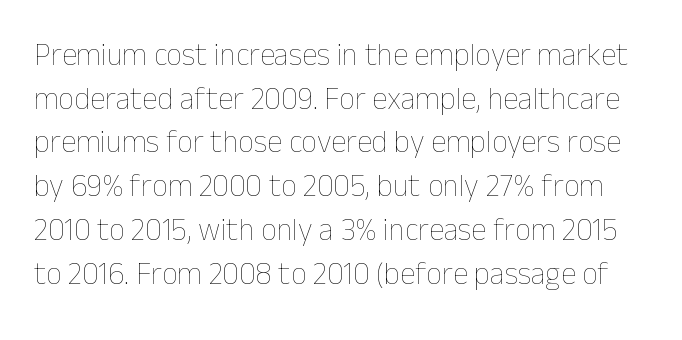
Descenders are the only things crossing below the line. A typesetter would mark this as roman, not italic. A typesetter would call this proportional, since set widths differ per character. The tracking reads as untouched default to a designer's eye. One glance says typical: line gaps are just what's usual.
